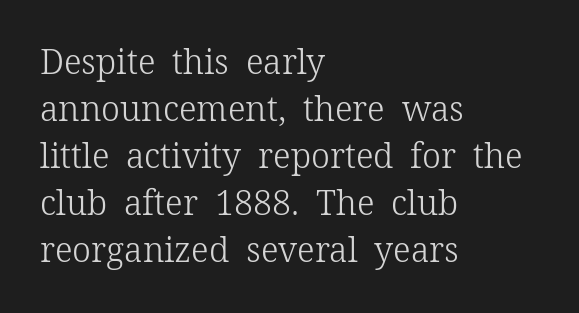
The image shows 34 px light serif type, upright; set left-aligned, normal line spacing (1.38x), normal letter spacing, not underlined; low stroke contrast and a medium x-height.
